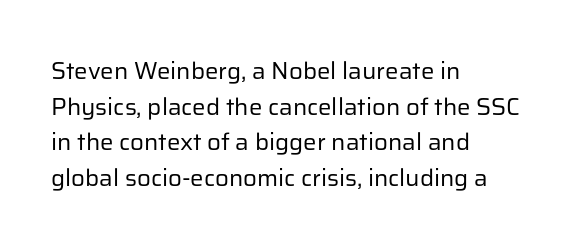
No italicization has been applied; the sample stays upright. Each line starts at the same left margin while the right side varies. Weight: regular or lighter. Compared with typical paragraphs, the rows here are spaced about the same. No extra tracking has been applied to these lines. Any mark beneath the type? The region is blank.
